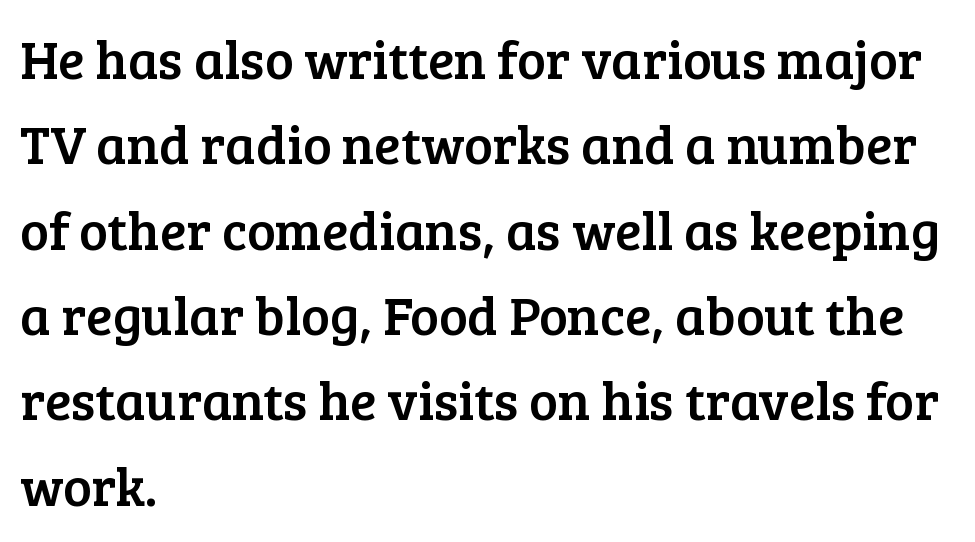
{"serif": "yes", "italic": "no", "width": "normal", "stroke_contrast": "low", "x_height": "medium", "monospaced": "no", "underline": "no", "align": "left", "line_spacing": "normal", "line_spacing_ratio": 1.58, "letter_spacing": "normal", "letter_spacing_em": 0.0, "glyph_px": 54}
